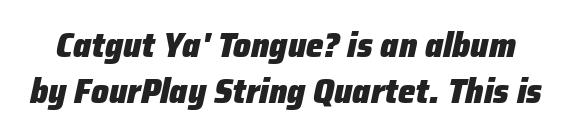
Q: Is the text bold? A: Yes.
Q: Is the text italic (slanted)? A: Yes, it leans right by about 12 degrees.
Q: Is the text underlined? A: No.
Q: Is the spacing between letters normal or unusually wide? A: Normal.
Q: Is the spacing between lines tight, normal or loose? A: Normal.
Q: Width (condensed, normal, or wide)? A: Normal.
Q: Stroke contrast? A: Low.
Q: x-height? A: Medium.
Q: Monospaced? A: No.
